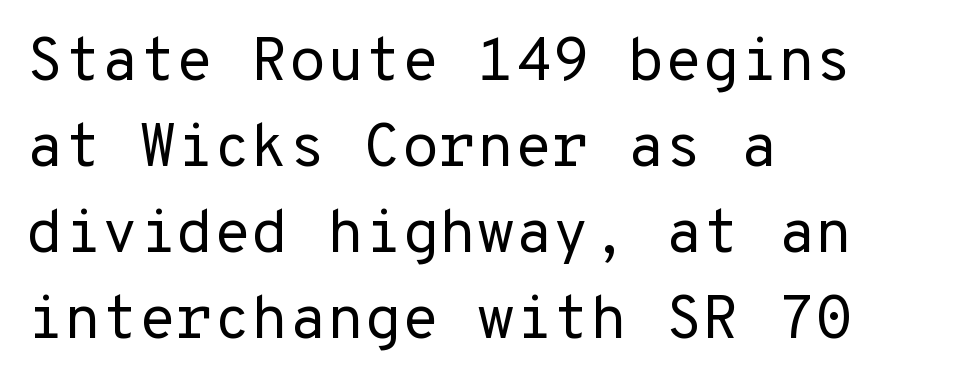
Q: Is the text bold? A: No.
Q: Is the text italic (slanted)? A: No, it is upright.
Q: Is the typeface a serif or a sans-serif typeface? A: Sans-serif.
Q: Is the text underlined? A: No.
Q: How is the paragraph aligned? A: Left-aligned.
Q: Is the spacing between letters normal or unusually wide? A: Normal.
Q: Is the spacing between lines tight, normal or loose? A: Normal.
Q: Width (condensed, normal, or wide)? A: Normal.
Q: Stroke contrast? A: Low.
Q: x-height? A: Medium.
